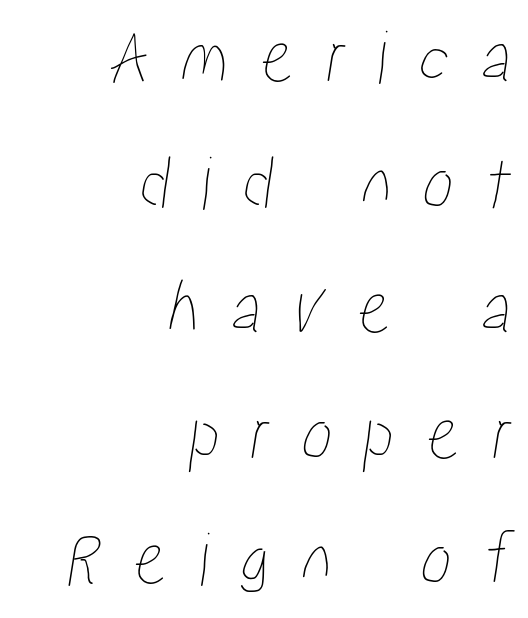
Q: Is the text underlined? A: No.
Q: How is the paragraph aligned? A: Right-aligned.
Q: Is the spacing between letters normal or unusually wide? A: Unusually wide.
Q: Is the spacing between lines tight, normal or loose? A: Normal.
Q: Width (condensed, normal, or wide)? A: Condensed.
Q: Stroke contrast? A: Low.
Q: x-height? A: Medium.
Q: Monospaced? A: No.
